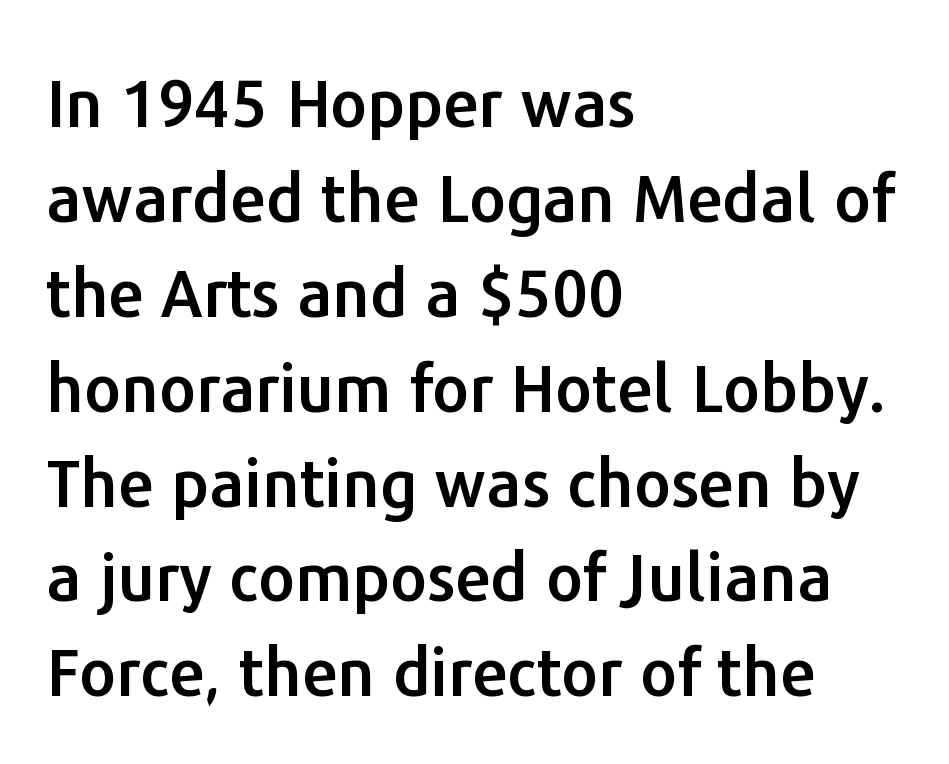
{"serif": "no", "italic": "no", "width": "normal", "stroke_contrast": "low", "x_height": "medium", "monospaced": "no", "underline": "no", "align": "left", "line_spacing": "normal", "line_spacing_ratio": 1.46, "letter_spacing": "normal", "letter_spacing_em": 0.0, "glyph_px": 65}
